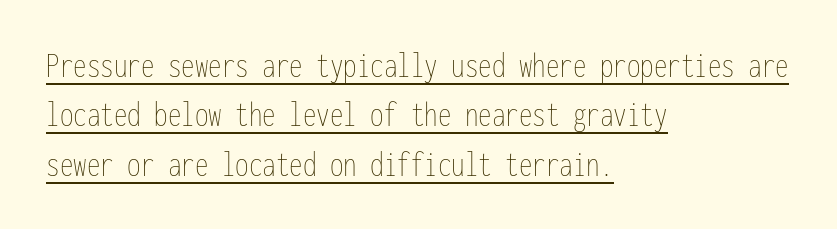
{"italic": "no", "bold": "no", "weight": "thin", "width": "condensed", "stroke_contrast": "low", "x_height": "medium", "monospaced": "yes", "underline": "yes", "align": "left", "line_spacing": "normal", "line_spacing_ratio": 1.37, "letter_spacing": "normal", "letter_spacing_em": 0.0, "glyph_px": 36}
